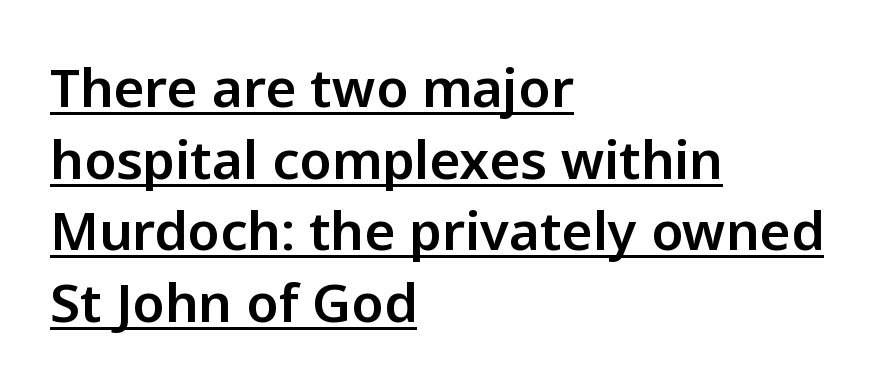
Q: Is the text italic (slanted)? A: No, it is upright.
Q: Is the typeface a serif or a sans-serif typeface? A: Sans-serif.
Q: Is the text underlined? A: Yes.
Q: How is the paragraph aligned? A: Left-aligned.
Q: Is the spacing between letters normal or unusually wide? A: Normal.
Q: Is the spacing between lines tight, normal or loose? A: Normal.
Q: Width (condensed, normal, or wide)? A: Normal.
Q: Stroke contrast? A: Low.
Q: x-height? A: Medium.
Q: Monospaced? A: No.
